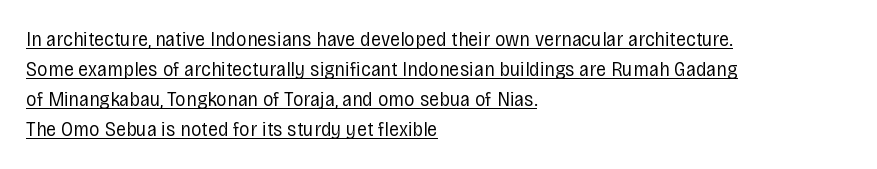
Q: Is the text bold? A: No.
Q: Is the text italic (slanted)? A: No, it is upright.
Q: Is the text underlined? A: Yes.
Q: How is the paragraph aligned? A: Left-aligned.
Q: Is the spacing between letters normal or unusually wide? A: Normal.
Q: Is the spacing between lines tight, normal or loose? A: Normal.
